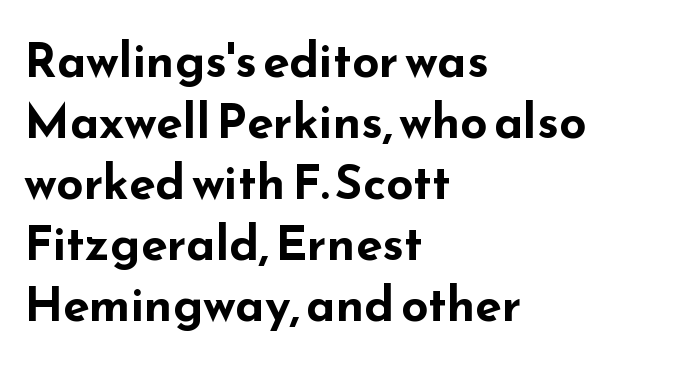
The image shows 48 px bold, wide sans-serif type, upright; set left-aligned, normal line spacing (1.27x), normal letter spacing, not underlined; low stroke contrast and a small x-height.
